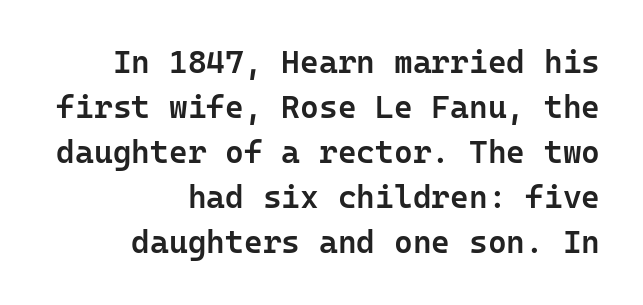
Inter-character spacing is left at the font's built-in metrics. The lines in this sample share a right terminus and differ only in where they begin. Leading: standard. Plain, unruled lines of type.
